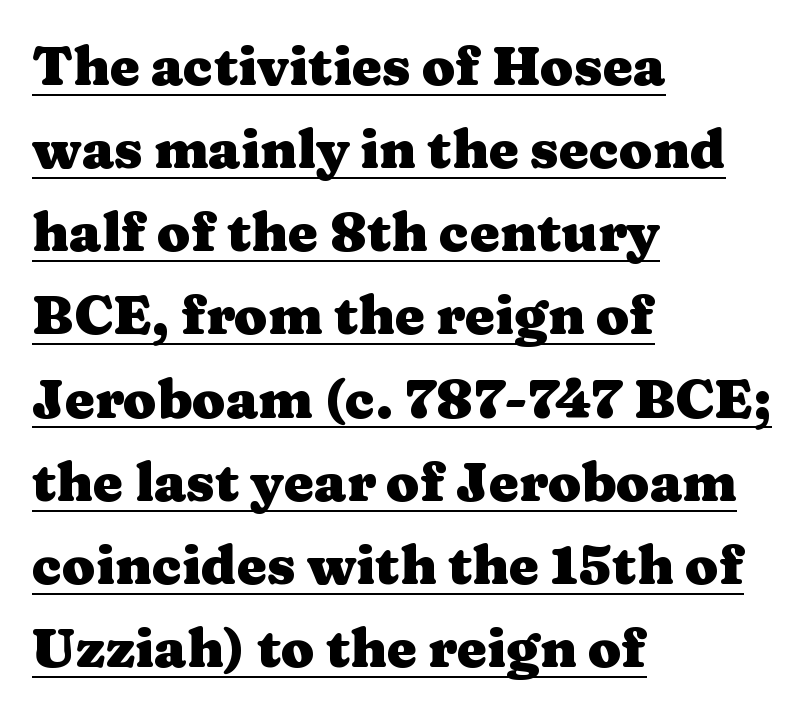
The image shows 54 px heavy, wide serif type, upright; set left-aligned, normal line spacing (1.54x), normal letter spacing, underlined; medium stroke contrast and a medium x-height.
